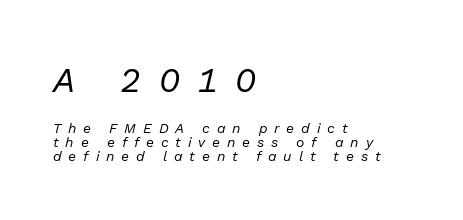
{"italic": "yes", "lean": "right", "slant_degrees": 13, "bold": "no", "weight": "regular", "width": "normal", "stroke_contrast": "low", "x_height": "medium", "monospaced": "no", "underline": "no", "align": "left", "line_spacing": "tight", "line_spacing_ratio": 1.02, "letter_spacing": "wide", "letter_spacing_em": 0.49, "larger_block": "first", "size_ratio": 2.5, "glyph_px": 35}
